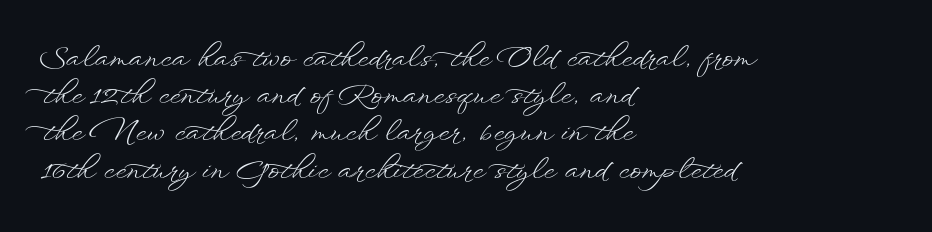
The image shows 28 px light, wide type; set left-aligned, normal line spacing (1.33x), normal letter spacing, not underlined; low stroke contrast and a small x-height.
